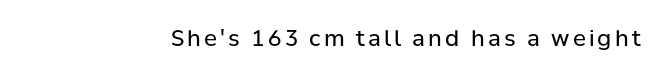
Q: Is the text bold? A: No.
Q: Is the text italic (slanted)? A: No, it is upright.
Q: Is the text underlined? A: No.
